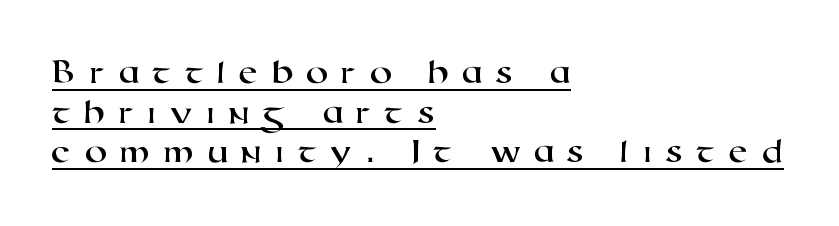
{"serif": "no", "width": "wide", "stroke_contrast": "high", "x_height": "medium", "monospaced": "no", "underline": "yes", "align": "left", "line_spacing": "tight", "line_spacing_ratio": 1.1, "letter_spacing": "wide", "letter_spacing_em": 0.34, "glyph_px": 36}
